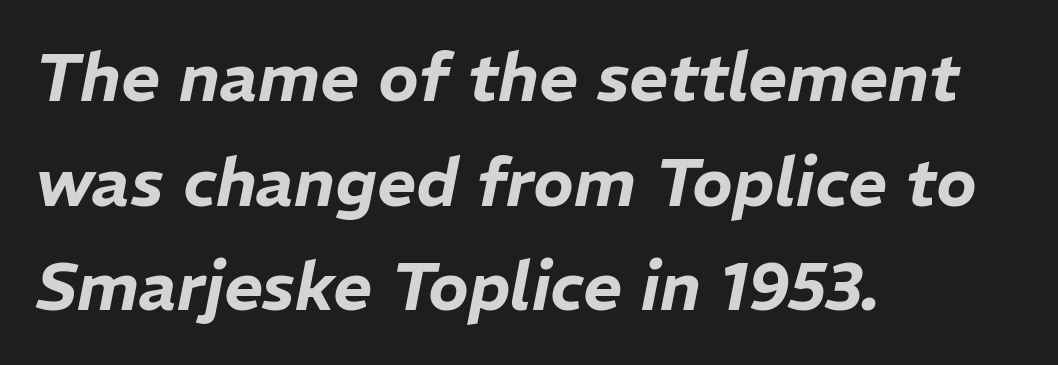
Q: Is the text italic (slanted)? A: Yes, it leans right by about 11 degrees.
Q: Is the text underlined? A: No.
Q: How is the paragraph aligned? A: Left-aligned.
Q: Is the spacing between letters normal or unusually wide? A: Normal.
Q: Is the spacing between lines tight, normal or loose? A: Normal.
Q: Width (condensed, normal, or wide)? A: Normal.
Q: Stroke contrast? A: Low.
Q: x-height? A: Medium.
Q: Monospaced? A: No.
